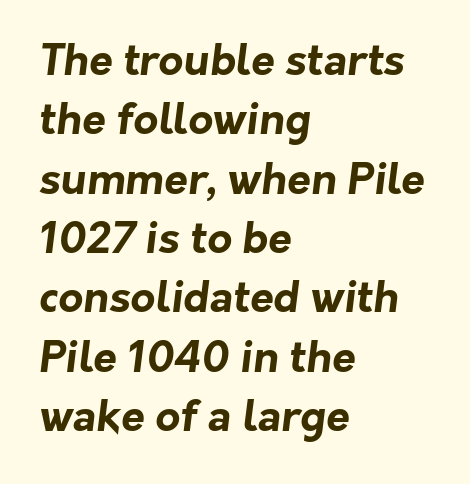
{"serif": "no", "bold": "yes", "weight": "bold", "width": "normal", "stroke_contrast": "low", "x_height": "medium", "monospaced": "no", "underline": "no", "align": "left", "line_spacing": "normal", "line_spacing_ratio": 1.38, "letter_spacing": "normal", "letter_spacing_em": 0.0, "glyph_px": 43}
